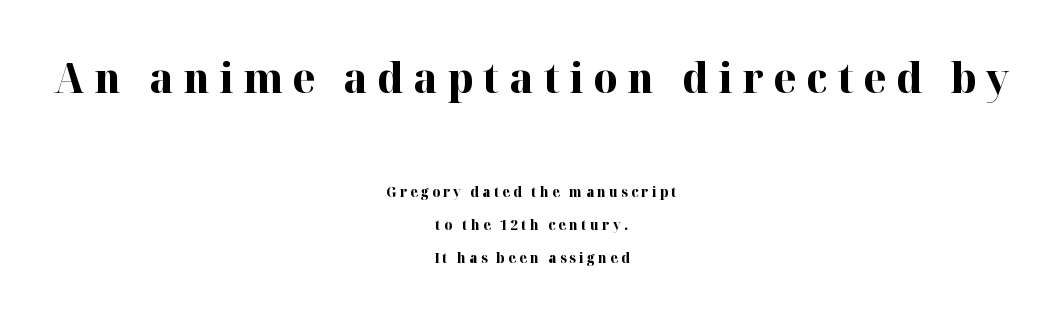
This sample has the flowing, uneven cadence of proportional lettering. Decoration check: the copy has no underline. The line texture is sparse and dotted thanks to wide tracking. Check where the strokes stop: tiny serifs finish them off.
